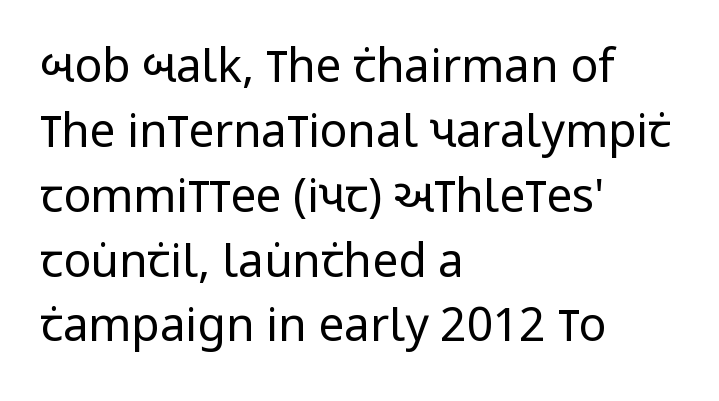
Q: Is the text bold? A: No.
Q: Is the text italic (slanted)? A: No, it is upright.
Q: Is the typeface a serif or a sans-serif typeface? A: Sans-serif.
Q: Is the text underlined? A: No.
Q: How is the paragraph aligned? A: Left-aligned.
Q: Is the spacing between letters normal or unusually wide? A: Normal.
Q: Is the spacing between lines tight, normal or loose? A: Normal.
Q: Width (condensed, normal, or wide)? A: Condensed.
Q: Stroke contrast? A: Low.
Q: x-height? A: Large.
Q: Monospaced? A: No.
